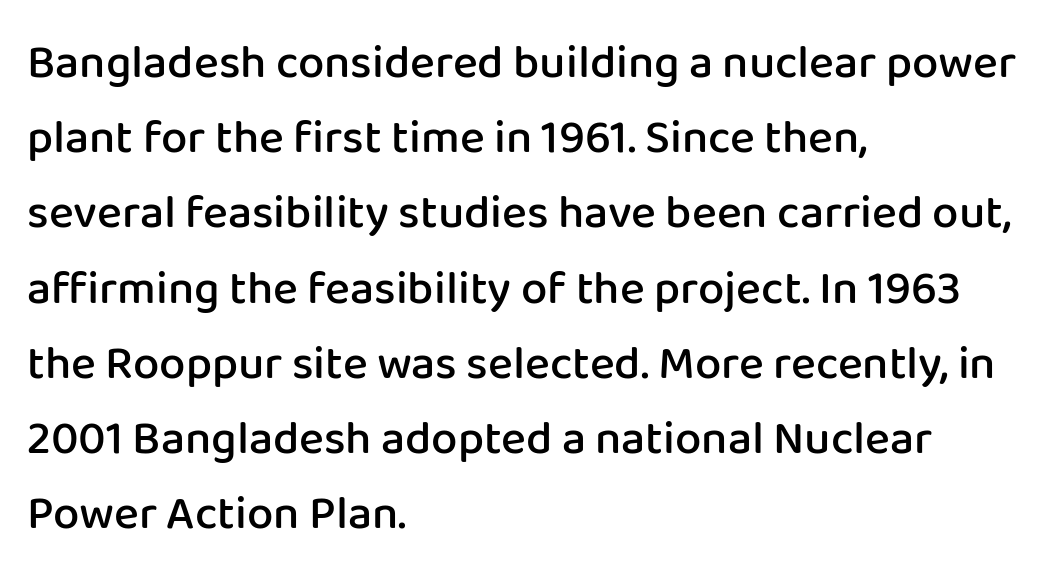
{"serif": "no", "italic": "no", "bold": "semi", "weight": "semibold", "width": "normal", "stroke_contrast": "low", "x_height": "medium", "monospaced": "no", "underline": "no", "align": "left", "line_spacing": "normal", "line_spacing_ratio": 1.6, "letter_spacing": "normal", "letter_spacing_em": 0.0, "glyph_px": 47}
